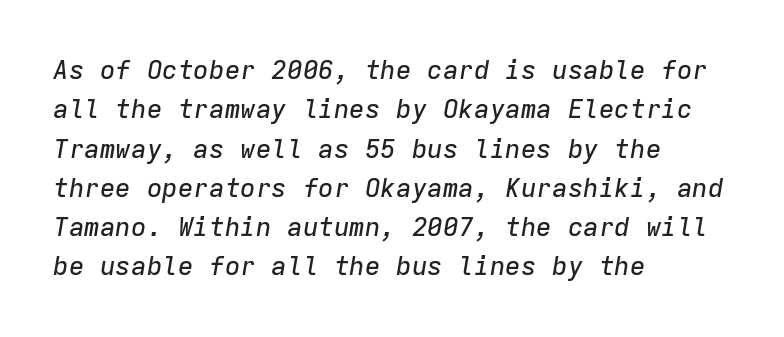
Q: Is the text italic (slanted)? A: Yes, it leans right by about 9 degrees.
Q: Is the text underlined? A: No.
Q: How is the paragraph aligned? A: Left-aligned.
Q: Is the spacing between letters normal or unusually wide? A: Normal.
Q: Is the spacing between lines tight, normal or loose? A: Normal.
